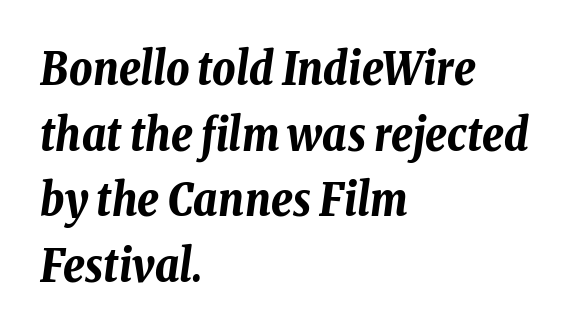
Q: Is the text bold? A: Yes.
Q: Is the text italic (slanted)? A: Yes, it leans right by about 8 degrees.
Q: Is the text underlined? A: No.
Q: How is the paragraph aligned? A: Left-aligned.
Q: Is the spacing between letters normal or unusually wide? A: Normal.
Q: Is the spacing between lines tight, normal or loose? A: Normal.
Q: Width (condensed, normal, or wide)? A: Condensed.
Q: Stroke contrast? A: Low.
Q: x-height? A: Medium.
Q: Monospaced? A: No.
